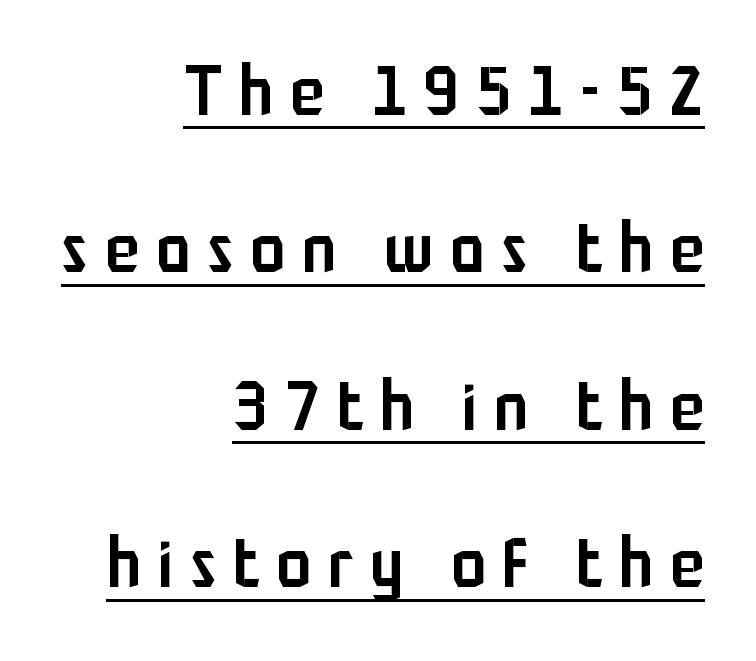
Q: Is the text bold? A: Semi-bold.
Q: Is the text italic (slanted)? A: No, it is upright.
Q: Is the typeface a serif or a sans-serif typeface? A: Sans-serif.
Q: Is the text underlined? A: Yes.
Q: How is the paragraph aligned? A: Right-aligned.
Q: Is the spacing between letters normal or unusually wide? A: Unusually wide.
Q: Is the spacing between lines tight, normal or loose? A: Loose.
Q: Width (condensed, normal, or wide)? A: Condensed.
Q: Stroke contrast? A: Low.
Q: x-height? A: Medium.
Q: Monospaced? A: No.
